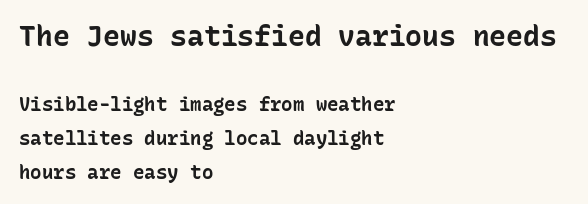
The type is set solid horizontally, with unmodified tracking. As a designer I'd log this as weight 700, bold. The string is rendered with underlining switched off. This sample has the even, mechanical cadence of fixed-width lettering.
